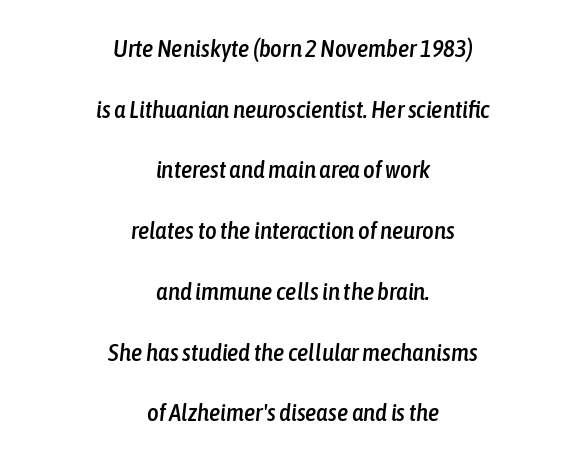
When letters slant like this, we call the style italic. The setting favours the middle, as headings and verse often do. The area under the type is left untouched. The gaps between neighbouring characters are ordinary and unremarkable. The rendering uses a large line-height, opening up the rows.
